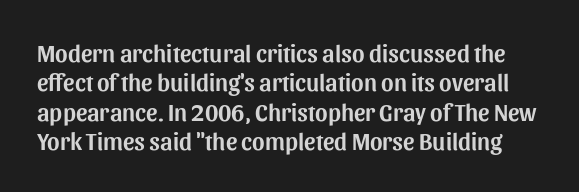
{"italic": "no", "underline": "no", "line_spacing_ratio": 1.22, "letter_spacing": "normal", "letter_spacing_em": 0.0, "glyph_px": 24}
